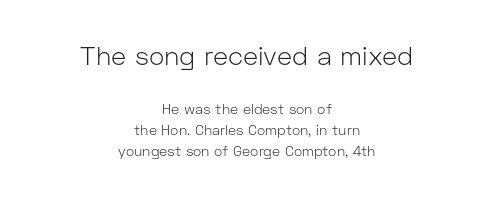
{"italic": "no", "bold": "no", "underline": "no", "align": "center", "line_spacing": "normal", "line_spacing_ratio": 1.53, "letter_spacing": "normal", "letter_spacing_em": 0.0, "larger_block": "first", "size_ratio": 1.86, "glyph_px": 26}
